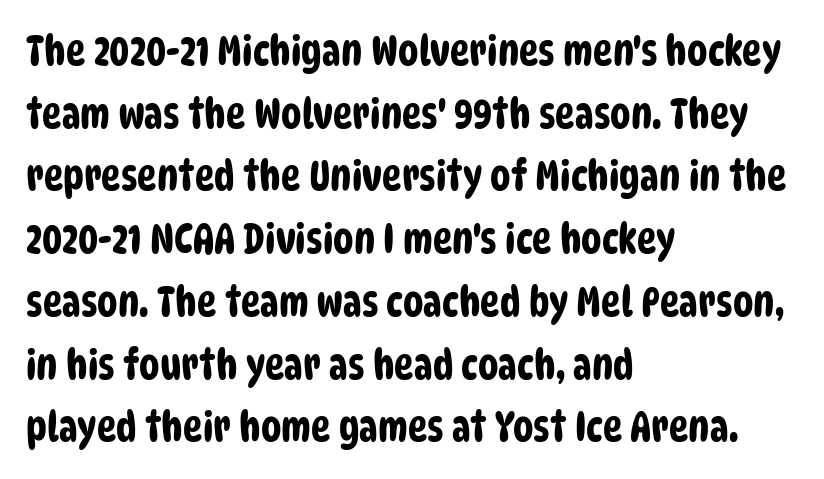
The image shows 41 px condensed sans-serif type; set left-aligned, normal line spacing (1.53x), normal letter spacing, not underlined; low stroke contrast and a large x-height.
